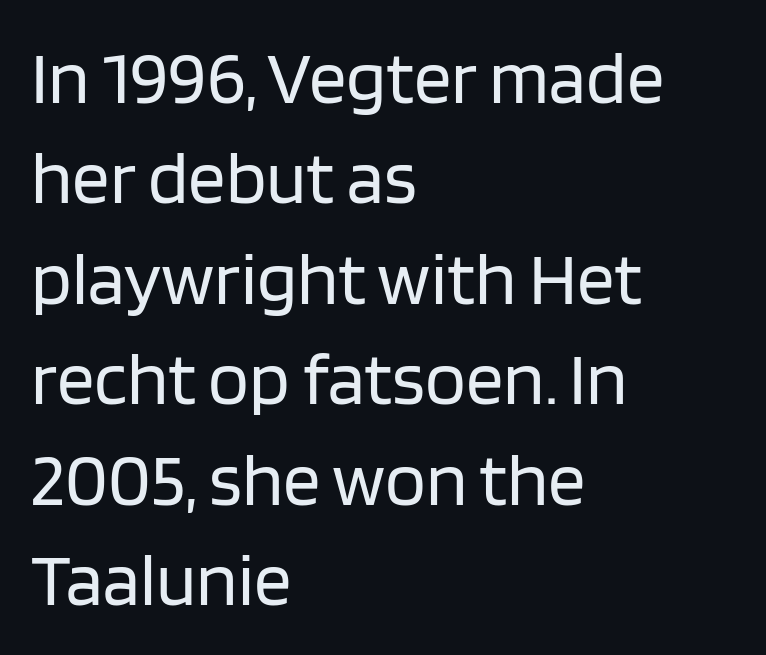
{"serif": "no", "italic": "no", "bold": "no", "weight": "regular", "width": "normal", "stroke_contrast": "low", "x_height": "large", "monospaced": "no", "underline": "no", "align": "left", "line_spacing": "normal", "line_spacing_ratio": 1.34, "letter_spacing": "normal", "letter_spacing_em": 0.0, "glyph_px": 75}
